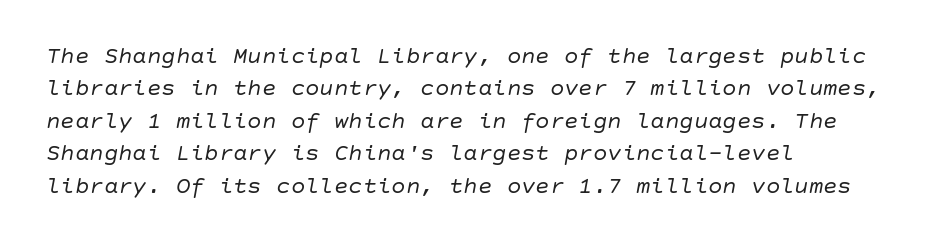
These lines are set flush left with a ragged right edge. Quick note: italic. The strip under each line holds only bare page. Line spacing here is normal. Default kerning and tracking; the words read as compact shapes.
